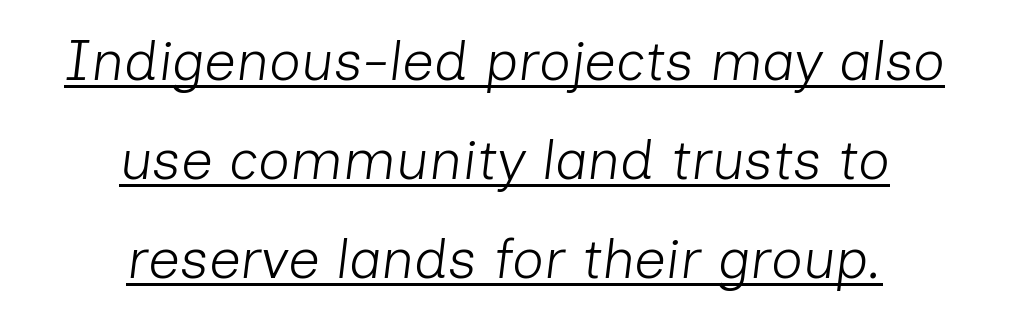
Q: Is the text bold? A: No.
Q: Is the text italic (slanted)? A: Yes, it leans right by about 7 degrees.
Q: Is the text underlined? A: Yes.
Q: How is the paragraph aligned? A: Centered.
Q: Is the spacing between letters normal or unusually wide? A: Normal.
Q: Width (condensed, normal, or wide)? A: Normal.
Q: Stroke contrast? A: Low.
Q: x-height? A: Medium.
Q: Monospaced? A: No.
